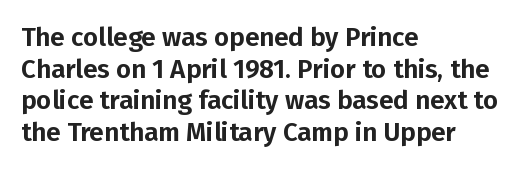
Q: Is the text italic (slanted)? A: No, it is upright.
Q: Is the text underlined? A: No.
Q: How is the paragraph aligned? A: Left-aligned.
Q: Is the spacing between letters normal or unusually wide? A: Normal.
